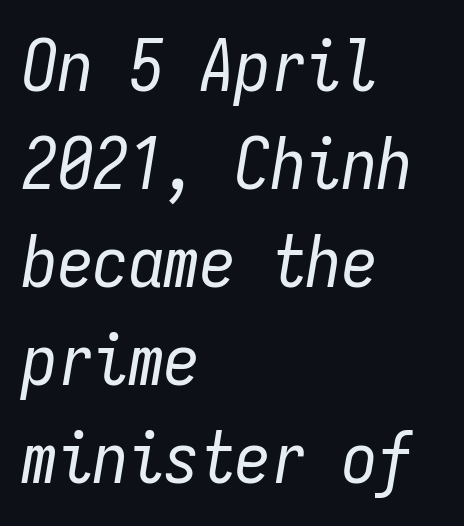
Q: Is the text bold? A: No.
Q: Is the text italic (slanted)? A: Yes, it leans right by about 9 degrees.
Q: Is the text underlined? A: No.
Q: How is the paragraph aligned? A: Left-aligned.
Q: Is the spacing between letters normal or unusually wide? A: Normal.
Q: Is the spacing between lines tight, normal or loose? A: Normal.
Q: Width (condensed, normal, or wide)? A: Condensed.
Q: Stroke contrast? A: Low.
Q: x-height? A: Medium.
Q: Monospaced? A: Yes.
